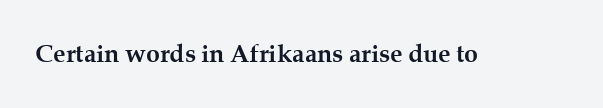
Q: Is the text bold? A: Yes.
Q: Is the text italic (slanted)? A: No, it is upright.
Q: Is the text underlined? A: No.
Q: Is the spacing between letters normal or unusually wide? A: Normal.
